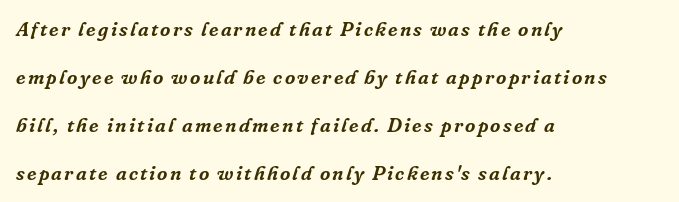
The image shows 20 px text type, italic (leaning right); set left-aligned, loose line spacing (2.4x), not underlined.
